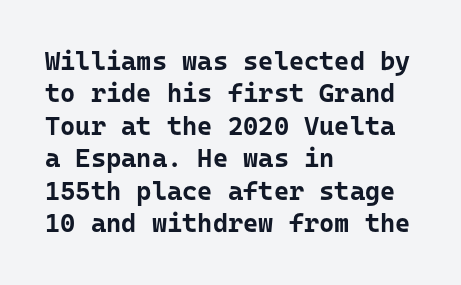
{"italic": "no", "bold": "yes", "underline": "no", "align": "left", "line_spacing": "normal", "line_spacing_ratio": 1.25, "letter_spacing": "normal", "letter_spacing_em": 0.0, "glyph_px": 26}
